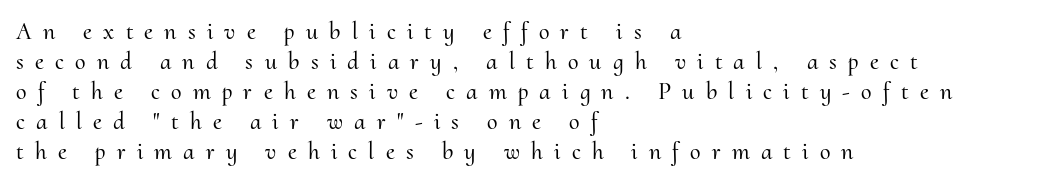
The image shows 24 px text type, upright; set left-aligned, normal line spacing (1.25x), unusually wide letter spacing (+0.47 em), not underlined.
